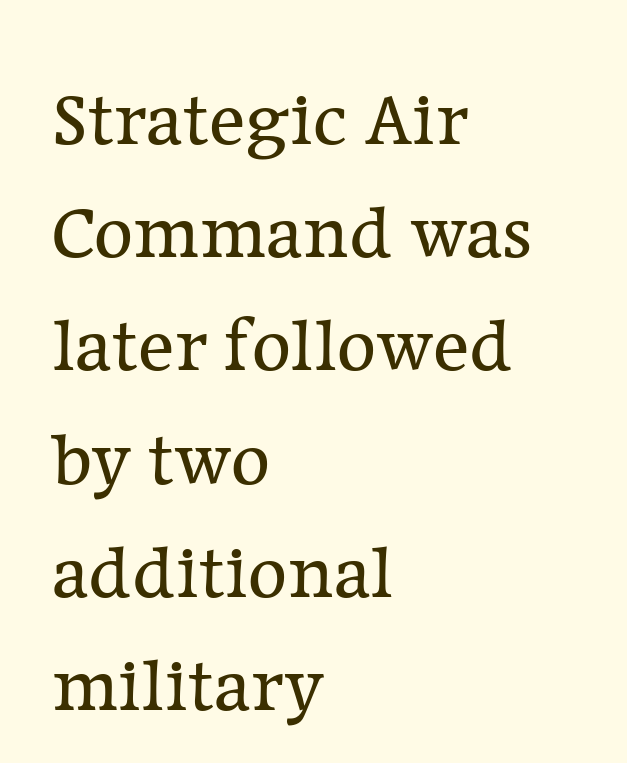
{"serif": "yes", "italic": "no", "bold": "no", "weight": "regular", "width": "normal", "stroke_contrast": "low", "x_height": "medium", "monospaced": "no", "underline": "no", "align": "left", "line_spacing": "normal", "line_spacing_ratio": 1.49, "letter_spacing": "normal", "letter_spacing_em": 0.0, "glyph_px": 76}
